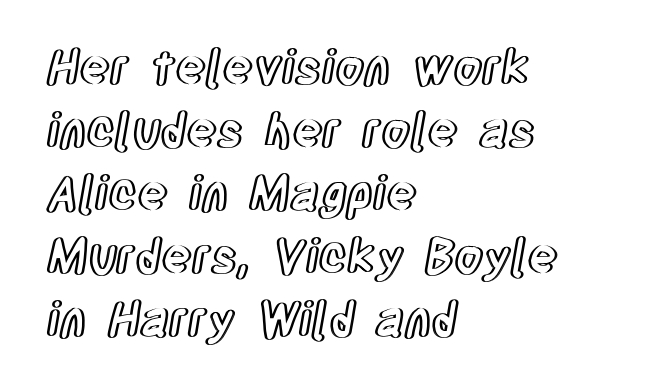
{"width": "condensed", "x_height": "large", "monospaced": "no", "underline": "no", "align": "left", "line_spacing": "normal", "line_spacing_ratio": 1.34, "letter_spacing": "normal", "letter_spacing_em": 0.0, "glyph_px": 47}
